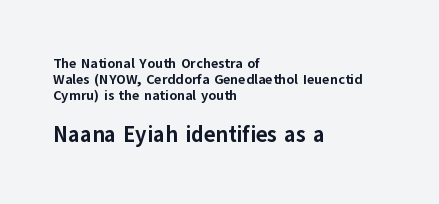
{"italic": "no", "bold": "yes", "underline": "no", "align": "left", "line_spacing_ratio": 1.16, "letter_spacing": "normal", "letter_spacing_em": 0.0, "larger_block": "second", "size_ratio": 1.57, "glyph_px": 22}
